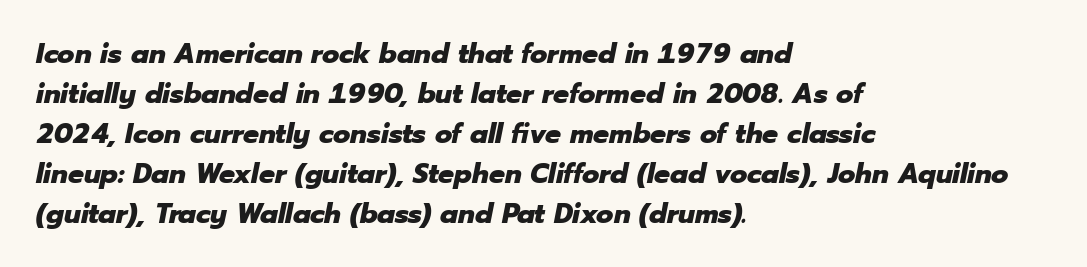
The image shows 28 px heavy type, italic (leaning right); set left-aligned, normal line spacing (1.43x), normal letter spacing, not underlined; low stroke contrast and a medium x-height.
